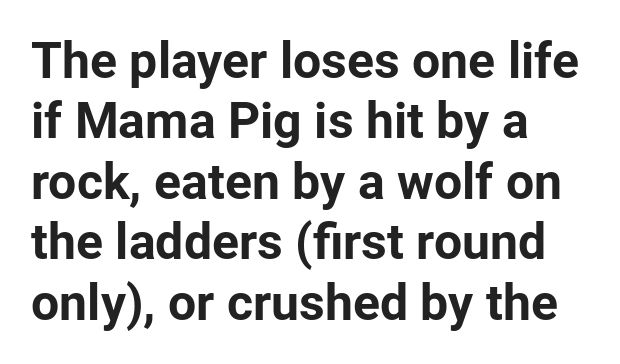
Italic: no, the glyphs are upright roman. The gap between lines stays unmarked. Nope, no serifs anywhere on these letters. In terms of letterspacing, this is plain default setting. Note the varied advance widths — an 'i' is clearly narrower than an 'm'. Left-aligned paragraph, ragged on the right.
